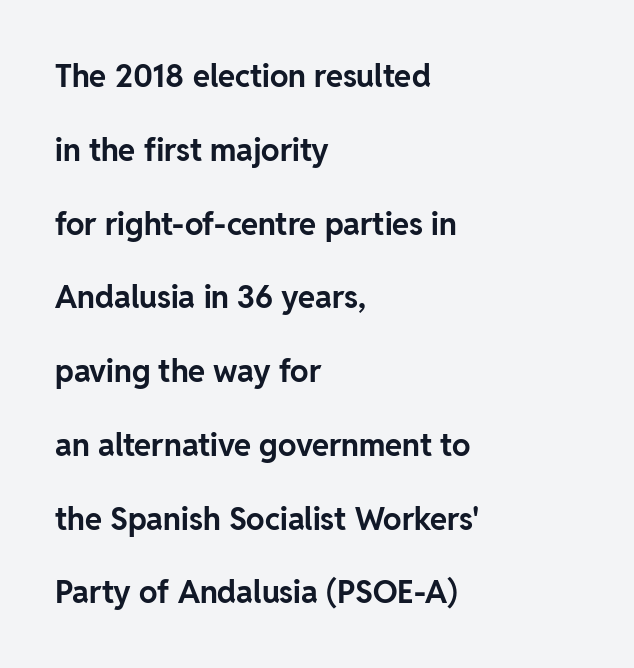
Q: Is the text bold? A: Yes.
Q: Is the text italic (slanted)? A: No, it is upright.
Q: Is the typeface a serif or a sans-serif typeface? A: Sans-serif.
Q: Is the text underlined? A: No.
Q: How is the paragraph aligned? A: Left-aligned.
Q: Is the spacing between letters normal or unusually wide? A: Normal.
Q: Is the spacing between lines tight, normal or loose? A: Loose.
Q: Width (condensed, normal, or wide)? A: Normal.
Q: Stroke contrast? A: Low.
Q: x-height? A: Medium.
Q: Monospaced? A: No.
